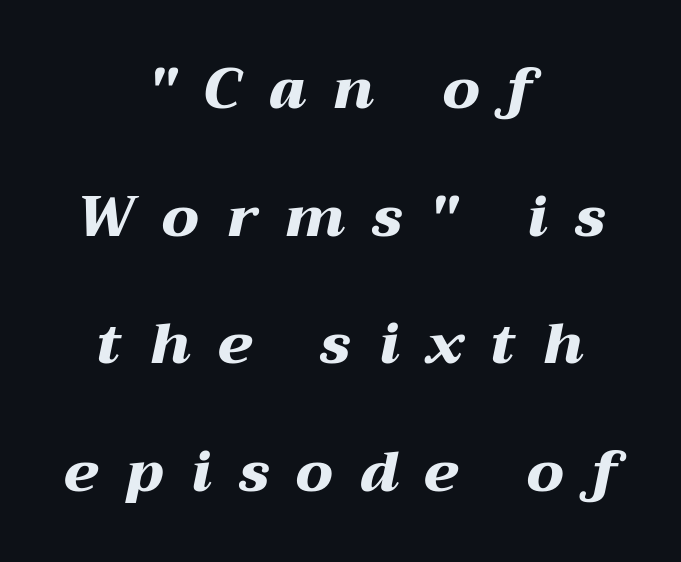
{"italic": "yes", "lean": "right", "slant_degrees": 12, "bold": "yes", "weight": "heavy", "width": "wide", "stroke_contrast": "medium", "x_height": "medium", "monospaced": "no", "underline": "no", "align": "center", "line_spacing": "loose", "line_spacing_ratio": 2.24, "letter_spacing": "wide", "letter_spacing_em": 0.48, "glyph_px": 57}
